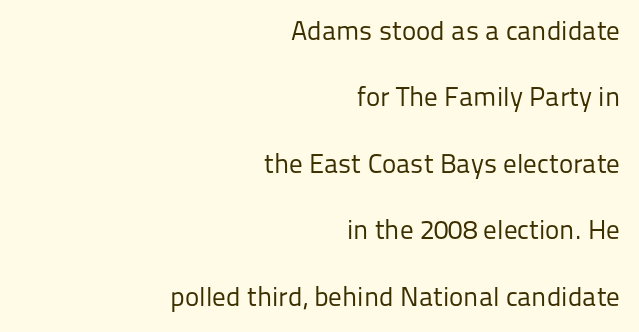
The image shows 27 px text type, upright; set right-aligned, loose line spacing (2.46x), normal letter spacing, not underlined.
